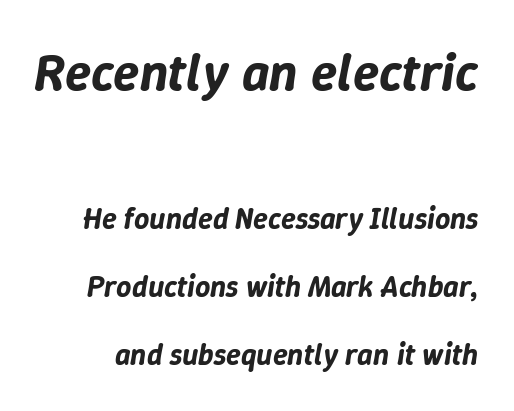
Q: Is the text italic (slanted)? A: Yes, it leans right by about 9 degrees.
Q: Is the text underlined? A: No.
Q: Is the spacing between letters normal or unusually wide? A: Normal.
Q: Is the spacing between lines tight, normal or loose? A: Loose.
Q: Which block of text is set in a larger size, the first (top) or the second (bottom)? A: The first (top) one.
Q: Width (condensed, normal, or wide)? A: Normal.
Q: Stroke contrast? A: Low.
Q: x-height? A: Medium.
Q: Monospaced? A: No.
